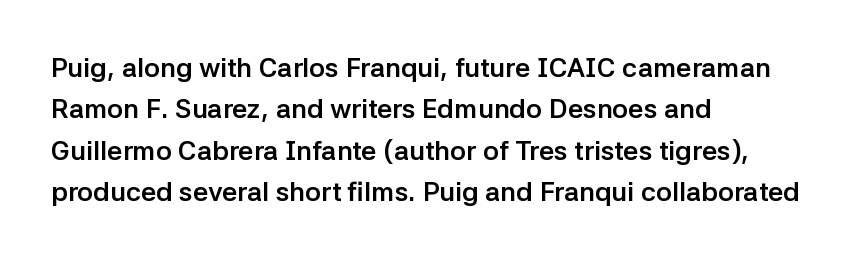
{"italic": "no", "bold": "yes", "underline": "no", "align": "left", "line_spacing": "normal", "line_spacing_ratio": 1.53, "letter_spacing": "normal", "letter_spacing_em": 0.0, "glyph_px": 27}
